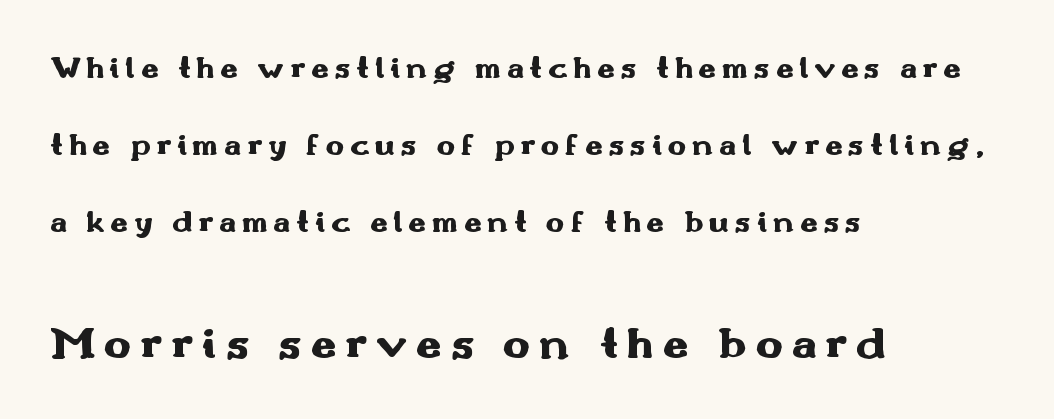
{"serif": "no", "italic": "no", "bold": "yes", "weight": "heavy", "width": "wide", "stroke_contrast": "medium", "x_height": "small", "monospaced": "no", "underline": "no", "align": "left", "line_spacing": "loose", "line_spacing_ratio": 2.48, "larger_block": "second", "size_ratio": 1.48, "glyph_px": 46}
